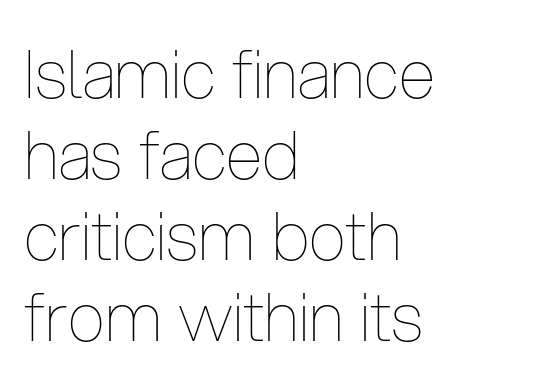
The image shows 67 px thin, condensed type, upright; set left-aligned, line spacing 1.21x, normal letter spacing, not underlined; low stroke contrast and a medium x-height.
